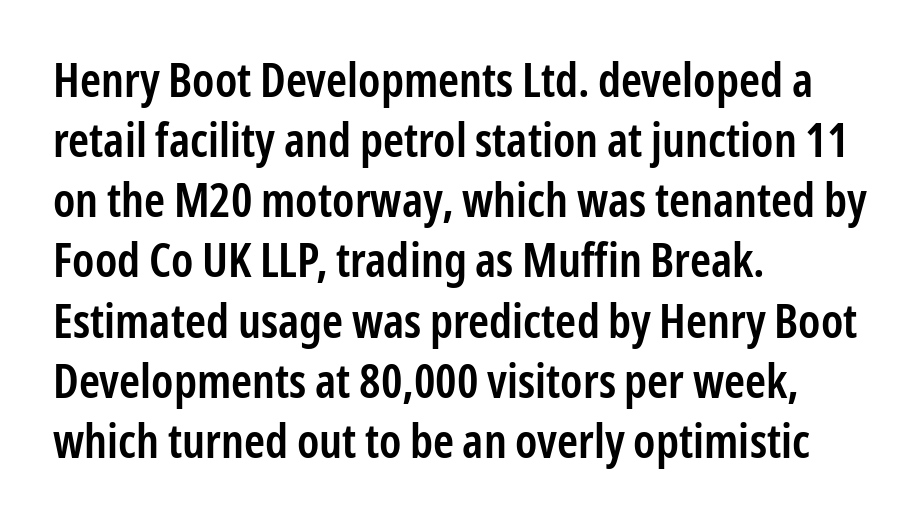
Q: Is the text bold? A: Semi-bold.
Q: Is the text italic (slanted)? A: No, it is upright.
Q: Is the typeface a serif or a sans-serif typeface? A: Sans-serif.
Q: Is the text underlined? A: No.
Q: How is the paragraph aligned? A: Left-aligned.
Q: Is the spacing between letters normal or unusually wide? A: Normal.
Q: Is the spacing between lines tight, normal or loose? A: Normal.
Q: Width (condensed, normal, or wide)? A: Condensed.
Q: Stroke contrast? A: Low.
Q: x-height? A: Medium.
Q: Monospaced? A: No.
